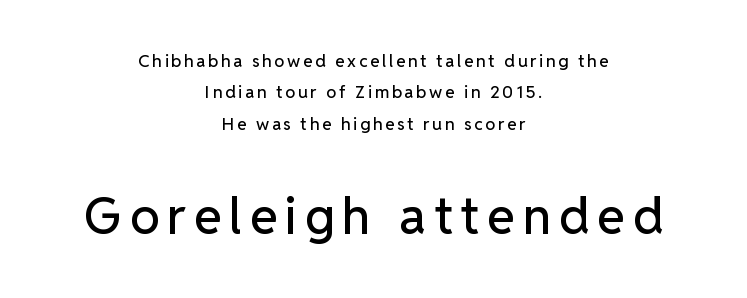
{"serif": "no", "italic": "no", "width": "normal", "stroke_contrast": "low", "x_height": "medium", "monospaced": "no", "underline": "no", "align": "center", "line_spacing_ratio": 1.84, "larger_block": "second", "size_ratio": 2.94, "glyph_px": 50}
